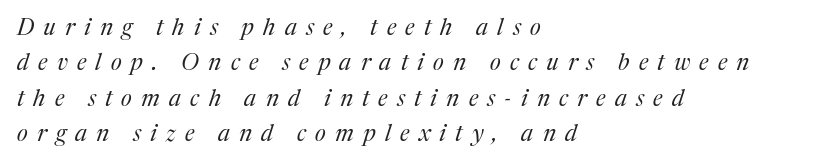
The font's italic variant was chosen for this text. Here the glyphs are tracked loosely, breaking word shapes into spaced letters. A classic flush-left, rag-right setting is used for this passage. Is there much room between lines? A standard amount, neither cramped nor airy.
